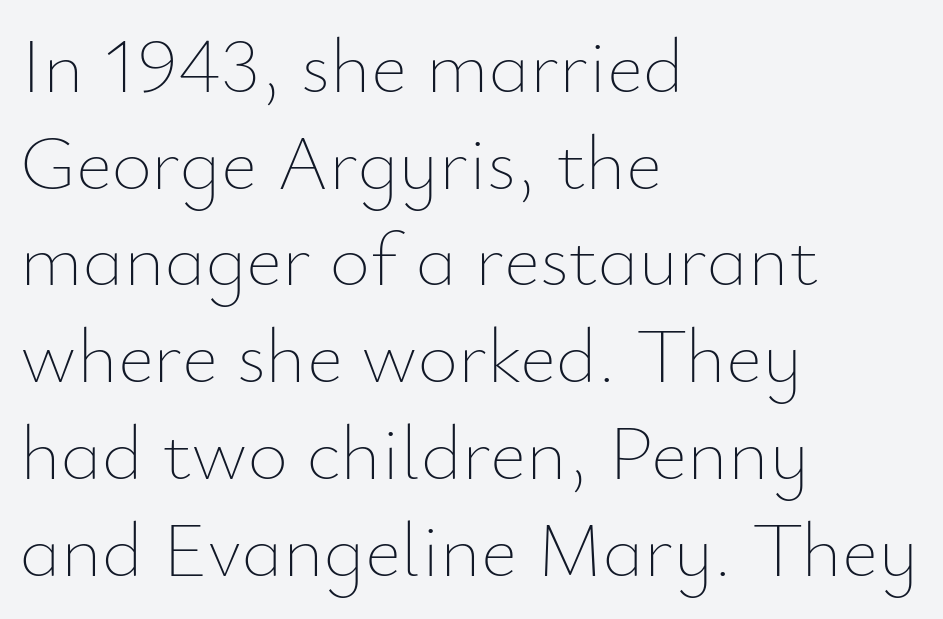
Letter spacing: default. Decoration check: the copy has no underline. You could not count columns in this text — the font is proportionally spaced. The axis of the letterforms is exactly vertical.
